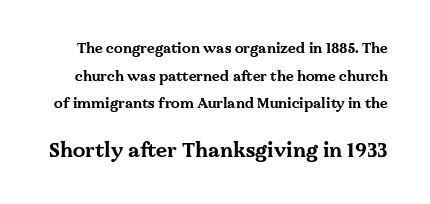
The image shows 20 px bold type, upright; set loose line spacing (1.97x), normal letter spacing, not underlined; the second (bottom) block is 1.43x larger.
